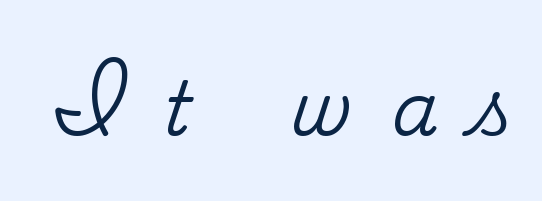
{"width": "normal", "stroke_contrast": "medium", "x_height": "small", "monospaced": "no", "underline": "no", "letter_spacing": "wide", "letter_spacing_em": 0.5, "glyph_px": 75}
